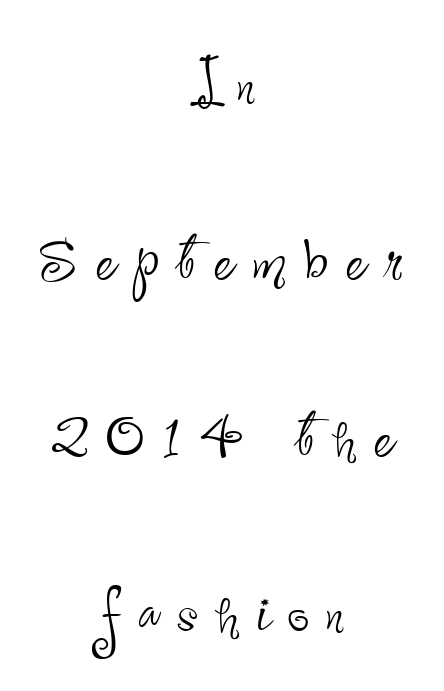
The words here are not underlined. Neither beginnings nor endings align; midpoints do. Is the letter spacing exaggerated? Yes — the characters are pushed far apart. Quick note: interline space is abundant. Think of a printed novel: that variable character pitch is what you see here.
